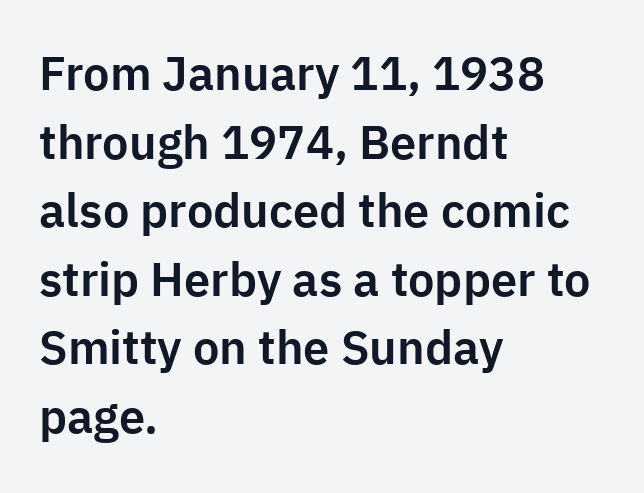
The image shows 47 px sans-serif type, upright; set left-aligned, normal line spacing (1.46x), normal letter spacing, not underlined; low stroke contrast and a medium x-height.
